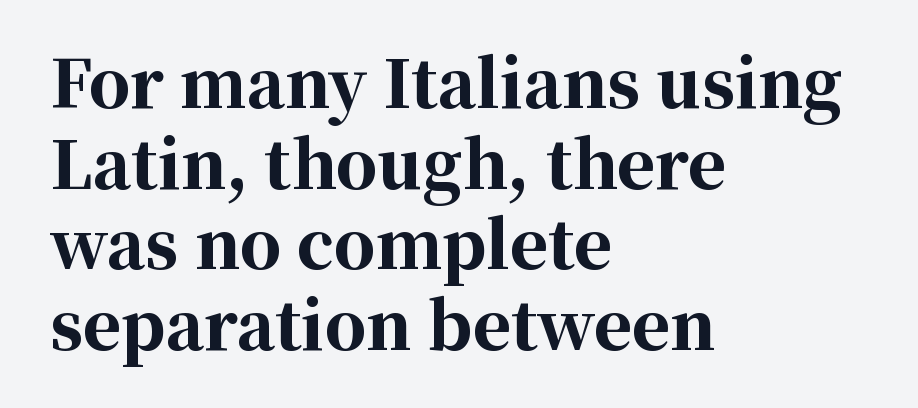
Q: Is the text bold? A: Yes.
Q: Is the text italic (slanted)? A: No, it is upright.
Q: Is the typeface a serif or a sans-serif typeface? A: Serif.
Q: Is the text underlined? A: No.
Q: How is the paragraph aligned? A: Left-aligned.
Q: Is the spacing between letters normal or unusually wide? A: Normal.
Q: Width (condensed, normal, or wide)? A: Normal.
Q: Stroke contrast? A: High.
Q: x-height? A: Medium.
Q: Monospaced? A: No.
